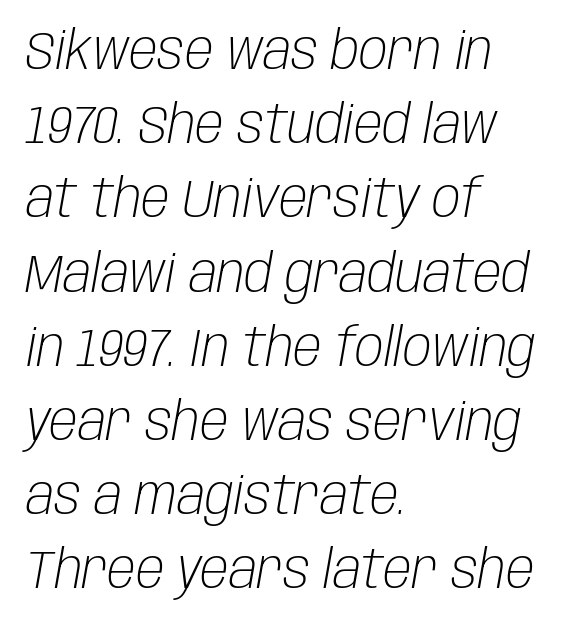
{"italic": "yes", "lean": "right", "slant_degrees": 10, "bold": "no", "weight": "light", "width": "condensed", "stroke_contrast": "low", "x_height": "large", "monospaced": "no", "underline": "no", "align": "left", "line_spacing": "normal", "line_spacing_ratio": 1.4, "letter_spacing": "normal", "letter_spacing_em": 0.0, "glyph_px": 53}
